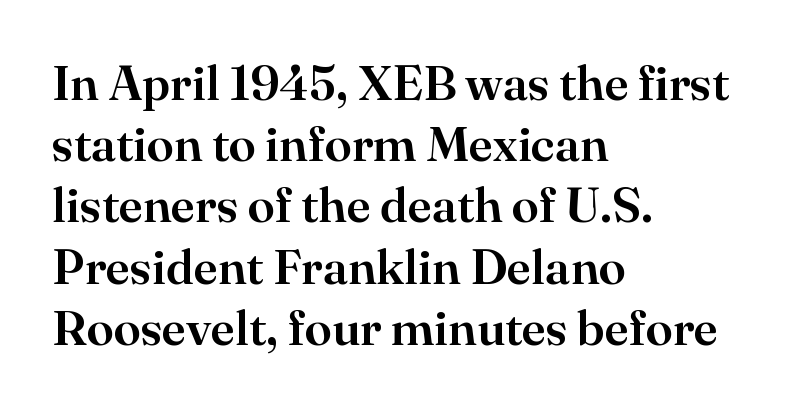
{"serif": "yes", "italic": "no", "width": "normal", "stroke_contrast": "high", "x_height": "small", "monospaced": "no", "underline": "no", "align": "left", "line_spacing": "normal", "line_spacing_ratio": 1.25, "letter_spacing": "normal", "letter_spacing_em": 0.0, "glyph_px": 49}
